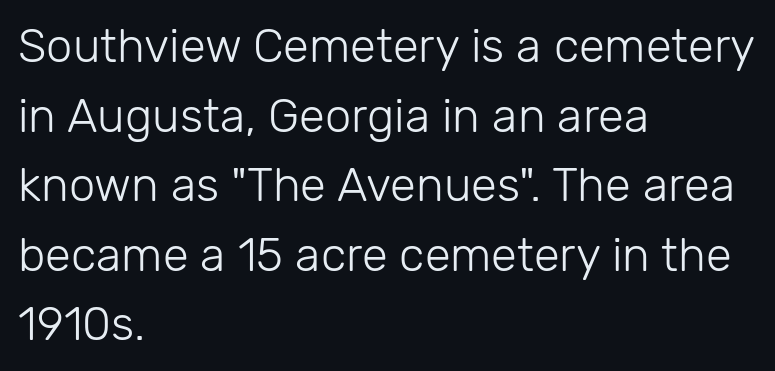
A roman cut, with each character standing at attention. The tracking reads as untouched default to a designer's eye. The letterforms sit at book weight or below. The passage shown is typed in a proportional face where columns would drift.
